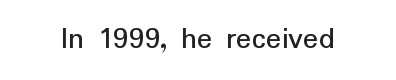
Q: Is the text bold? A: No.
Q: Is the text italic (slanted)? A: No, it is upright.
Q: Is the typeface a serif or a sans-serif typeface? A: Sans-serif.
Q: Is the text underlined? A: No.
Q: Is the spacing between letters normal or unusually wide? A: Normal.
Q: Width (condensed, normal, or wide)? A: Normal.
Q: Stroke contrast? A: Low.
Q: x-height? A: Medium.
Q: Monospaced? A: No.
